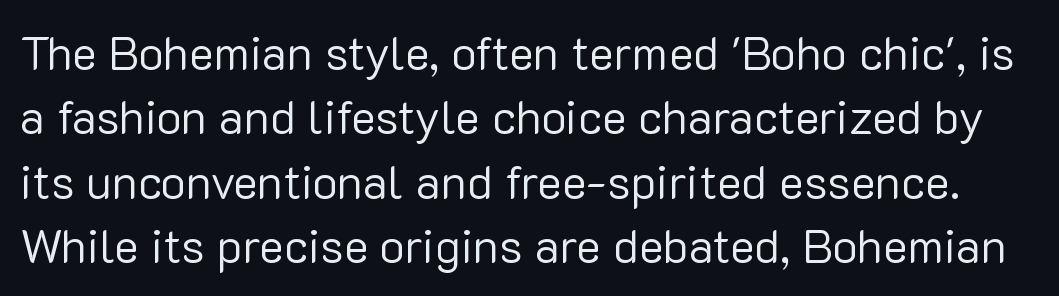
Posture: vertical. The letterforms sit at book weight or below. Each new line begins a customary step beneath the previous one. The tracking reads as untouched default to a designer's eye.
